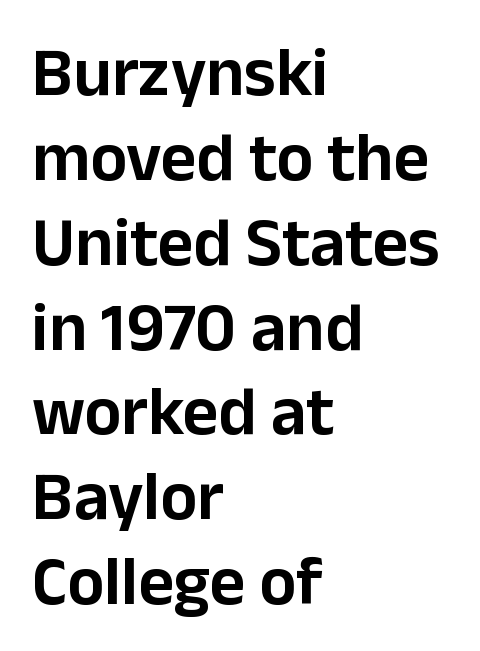
{"serif": "no", "italic": "no", "width": "normal", "stroke_contrast": "low", "x_height": "medium", "monospaced": "no", "underline": "no", "align": "left", "line_spacing_ratio": 1.23, "letter_spacing": "normal", "letter_spacing_em": 0.0, "glyph_px": 69}
